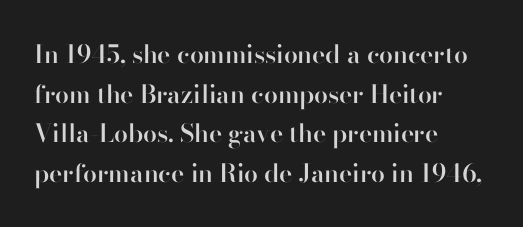
The image shows 25 px text type, upright; set left-aligned, normal line spacing (1.59x), normal letter spacing, not underlined.
